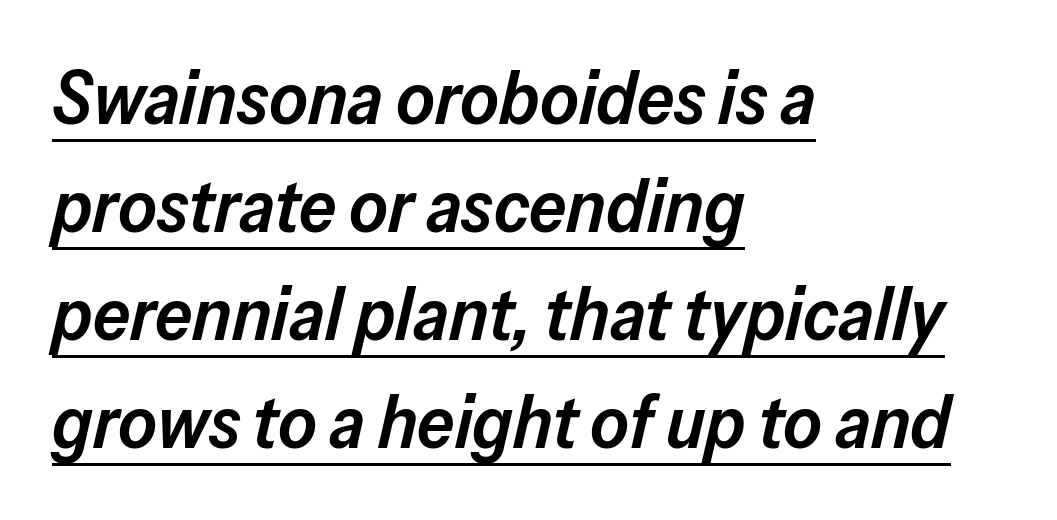
The image shows 74 px semibold type, italic (leaning right); set left-aligned, normal line spacing (1.46x), normal letter spacing, underlined; low stroke contrast and a medium x-height.
